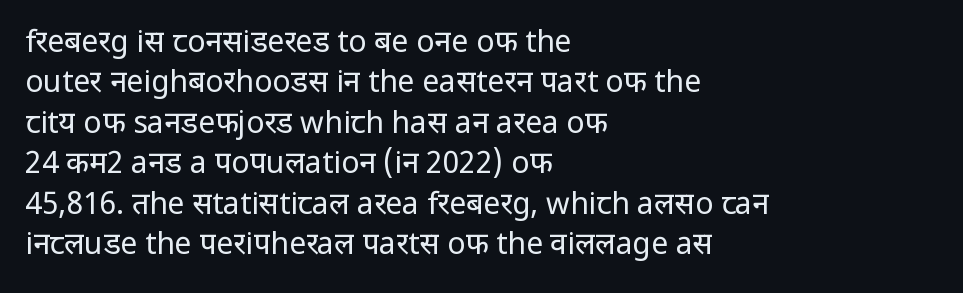
The characters display no serif detailing; their extremities are plain. In CSS terms this would be text-align: left. Ordinary non-slanted type is in use. A typesetter would call this proportional, since set widths differ per character.
